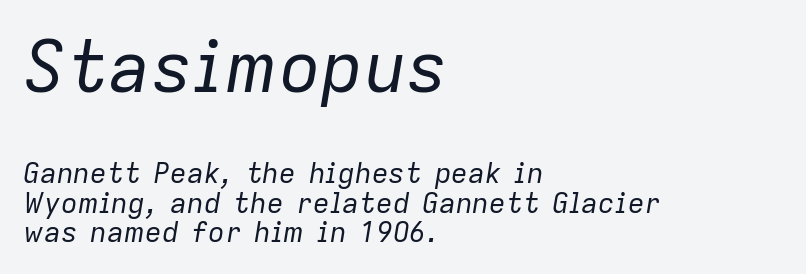
{"italic": "yes", "lean": "right", "slant_degrees": 9, "bold": "no", "weight": "regular", "width": "normal", "stroke_contrast": "low", "x_height": "medium", "monospaced": "no", "underline": "no", "align": "left", "line_spacing": "tight", "line_spacing_ratio": 1.06, "letter_spacing": "normal", "letter_spacing_em": 0.0, "larger_block": "first", "size_ratio": 2.54, "glyph_px": 71}
